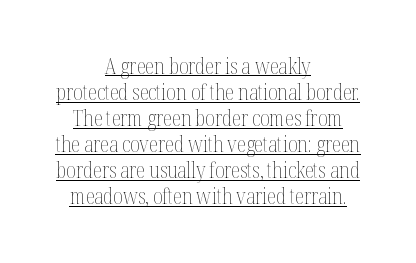
Q: Is the text bold? A: No.
Q: Is the text italic (slanted)? A: No, it is upright.
Q: Is the text underlined? A: Yes.
Q: How is the paragraph aligned? A: Centered.
Q: Is the spacing between letters normal or unusually wide? A: Normal.
